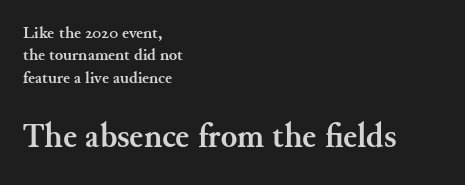
The face used here is seriffed, in the tradition of book romans. You get the small type first, then a jump to larger type. Character widths vary here, with narrow letters taking less room than wide ones. Compared with typical body copy, the letter spacing here is the same.
